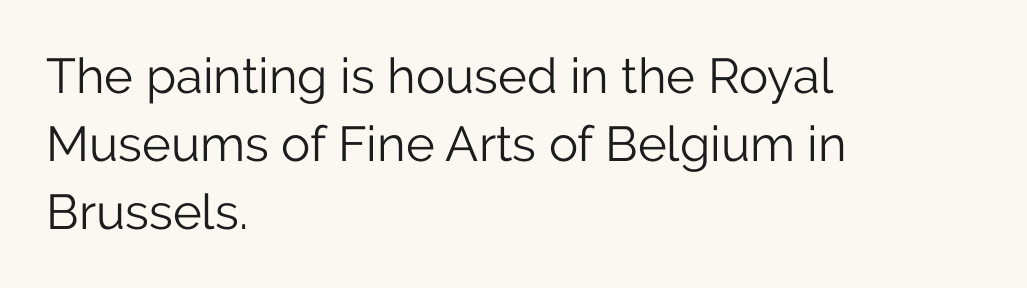
{"serif": "no", "italic": "no", "bold": "no", "weight": "light", "width": "normal", "stroke_contrast": "low", "x_height": "medium", "monospaced": "no", "underline": "no", "align": "left", "line_spacing": "normal", "line_spacing_ratio": 1.39, "letter_spacing": "normal", "letter_spacing_em": 0.0, "glyph_px": 49}
